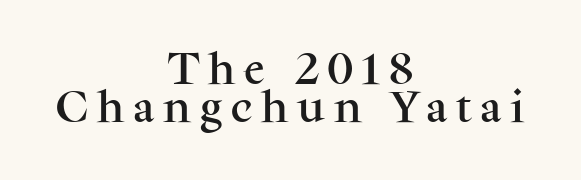
You could not count columns in this text — the font is proportionally spaced. Compared with typical body copy, the letter spacing here is much looser. A student would call this center alignment; a typographer would say set centered. The vertical gap from one line to the next is small. Posture: vertical.
